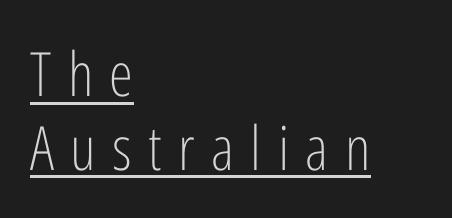
{"serif": "no", "italic": "no", "bold": "no", "weight": "light", "width": "condensed", "stroke_contrast": "low", "x_height": "medium", "monospaced": "no", "underline": "yes", "align": "left", "line_spacing_ratio": 1.21, "letter_spacing": "wide", "letter_spacing_em": 0.27, "glyph_px": 61}
